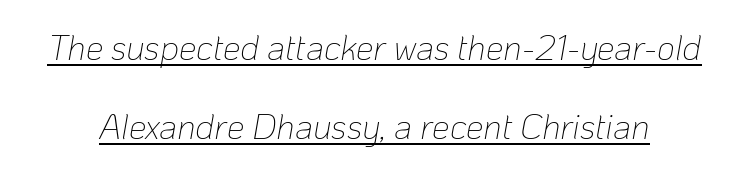
{"italic": "yes", "lean": "right", "slant_degrees": 10, "bold": "no", "weight": "thin", "width": "normal", "stroke_contrast": "low", "x_height": "medium", "monospaced": "no", "underline": "yes", "line_spacing": "loose", "line_spacing_ratio": 2.27, "letter_spacing": "normal", "letter_spacing_em": 0.0, "glyph_px": 35}
